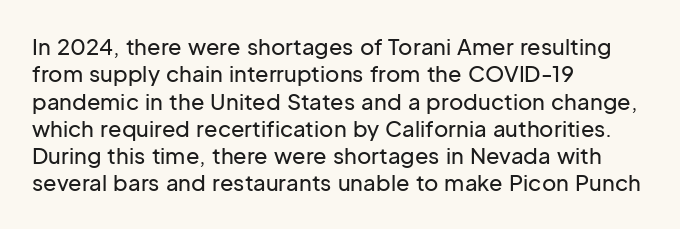
The lines are quadded left. Bare-footed words on every line. Notice how the stems are strictly vertical — no italics here. The gaps between neighbouring characters are ordinary and unremarkable.
